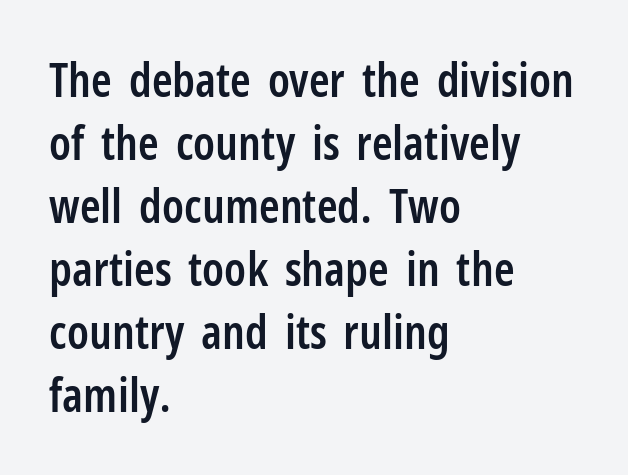
{"serif": "no", "italic": "no", "bold": "semi", "weight": "semibold", "width": "condensed", "stroke_contrast": "low", "x_height": "medium", "monospaced": "no", "underline": "no", "align": "left", "line_spacing": "normal", "line_spacing_ratio": 1.34, "letter_spacing": "normal", "letter_spacing_em": 0.0, "glyph_px": 47}
